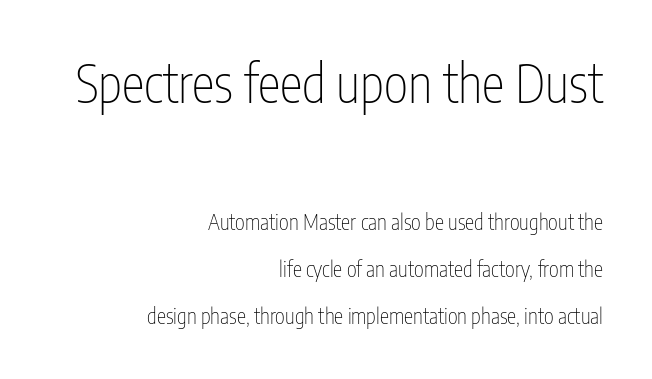
The gaps between neighbouring characters are ordinary and unremarkable. Short and long lines alike share a common ending point at right. How would I describe the line gaps? Wide and relaxed. Note the varied advance widths — an 'i' is clearly narrower than an 'm'.
